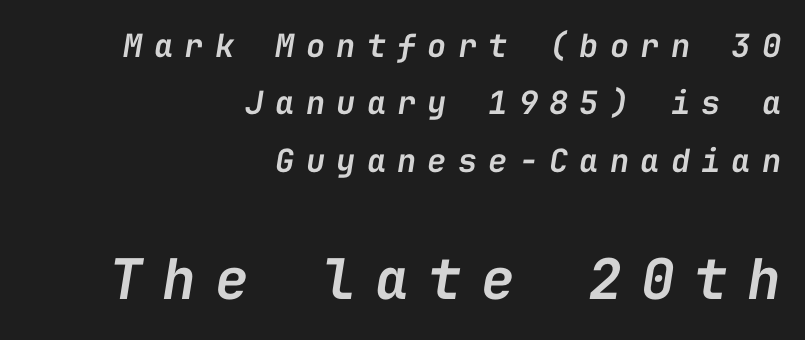
Casual observation: everything's shoved over to the right. Every character here occupies the same horizontal width, giving the sample a typewriter-like rhythm. If you squint, the bottom block still reads clearly — it's the larger of the two. The passage shown is semibold, sitting just below true bold.
